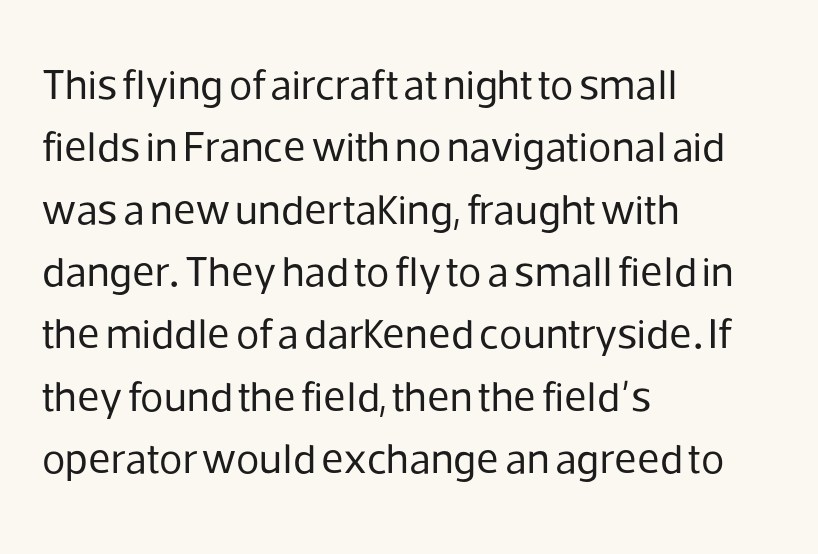
Q: Is the text bold? A: No.
Q: Is the text italic (slanted)? A: No, it is upright.
Q: Is the typeface a serif or a sans-serif typeface? A: Sans-serif.
Q: Is the text underlined? A: No.
Q: How is the paragraph aligned? A: Left-aligned.
Q: Is the spacing between letters normal or unusually wide? A: Normal.
Q: Is the spacing between lines tight, normal or loose? A: Normal.
Q: Width (condensed, normal, or wide)? A: Normal.
Q: Stroke contrast? A: Low.
Q: x-height? A: Medium.
Q: Monospaced? A: No.
